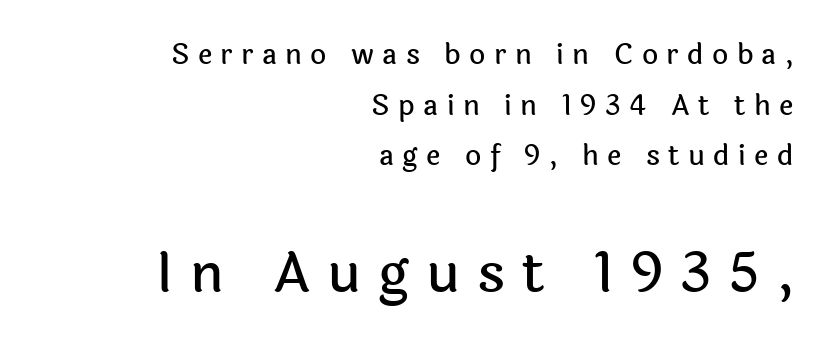
{"serif": "no", "italic": "no", "width": "normal", "x_height": "medium", "monospaced": "no", "underline": "no", "align": "right", "line_spacing_ratio": 1.81, "letter_spacing": "wide", "letter_spacing_em": 0.3, "larger_block": "second", "size_ratio": 2.0, "glyph_px": 56}
